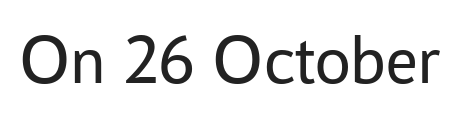
The image shows 71 px regular-weight sans-serif type, upright; set normal letter spacing, not underlined; low stroke contrast and a medium x-height.
